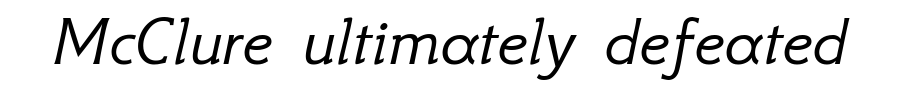
The image shows 73 px light type, italic (leaning right); set normal letter spacing, not underlined; low stroke contrast and a small x-height.
